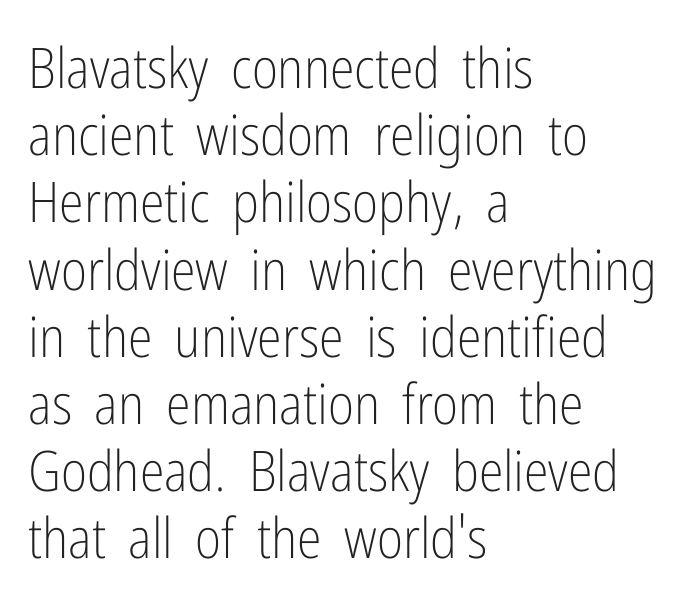
{"serif": "no", "italic": "no", "bold": "no", "weight": "light", "width": "condensed", "stroke_contrast": "low", "x_height": "medium", "monospaced": "no", "underline": "no", "align": "left", "line_spacing_ratio": 1.2, "letter_spacing": "normal", "letter_spacing_em": 0.0, "glyph_px": 56}
